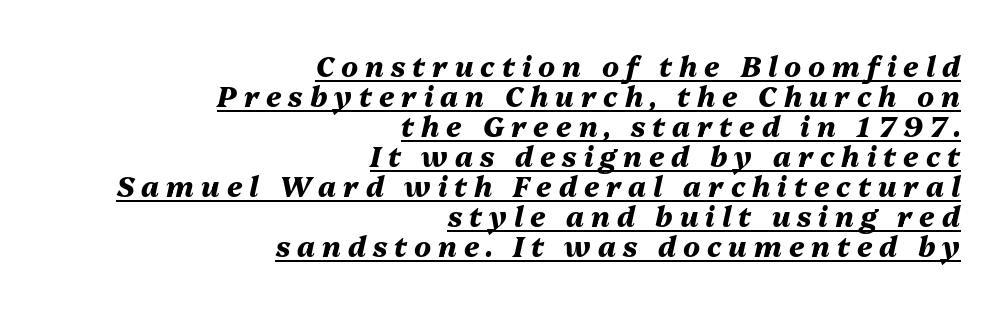
Q: Is the text bold? A: Yes.
Q: Is the text italic (slanted)? A: Yes, it leans right by about 13 degrees.
Q: Is the text underlined? A: Yes.
Q: How is the paragraph aligned? A: Right-aligned.
Q: Is the spacing between letters normal or unusually wide? A: Unusually wide.
Q: Is the spacing between lines tight, normal or loose? A: Tight.
Q: Width (condensed, normal, or wide)? A: Normal.
Q: Stroke contrast? A: Medium.
Q: x-height? A: Medium.
Q: Monospaced? A: No.
